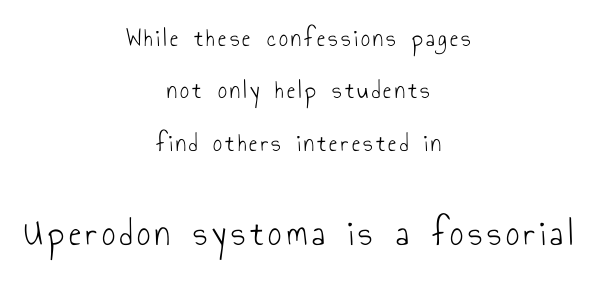
{"serif": "no", "italic": "no", "bold": "no", "weight": "light", "width": "condensed", "stroke_contrast": "low", "x_height": "small", "monospaced": "no", "underline": "no", "align": "center", "line_spacing": "loose", "line_spacing_ratio": 2.1, "larger_block": "second", "size_ratio": 1.48, "glyph_px": 37}
